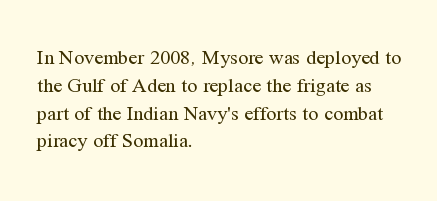
The image shows 20 px text type, upright; set left-aligned, normal line spacing (1.39x), normal letter spacing, not underlined.
